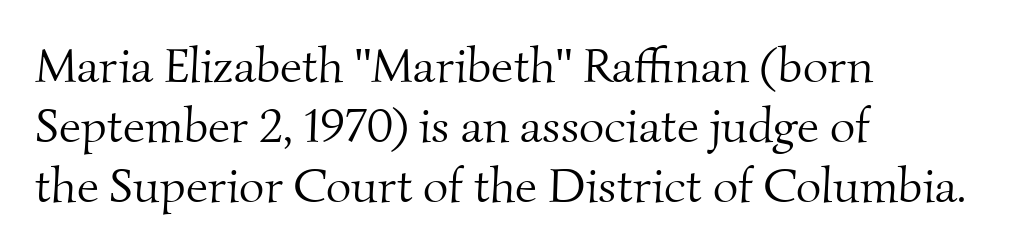
{"serif": "yes", "bold": "no", "weight": "light", "width": "normal", "stroke_contrast": "medium", "x_height": "small", "monospaced": "no", "underline": "no", "align": "left", "line_spacing_ratio": 1.22, "letter_spacing": "normal", "letter_spacing_em": 0.0, "glyph_px": 49}
